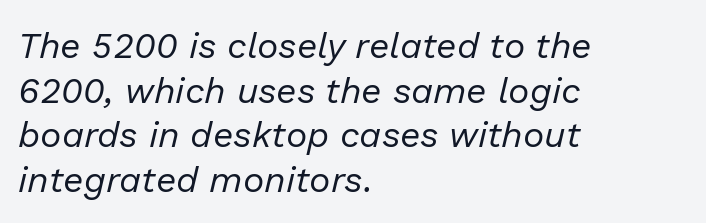
{"italic": "yes", "lean": "right", "slant_degrees": 13, "bold": "no", "weight": "regular", "width": "normal", "stroke_contrast": "low", "x_height": "medium", "monospaced": "no", "underline": "no", "align": "left", "line_spacing_ratio": 1.24, "letter_spacing": "normal", "letter_spacing_em": 0.0, "glyph_px": 36}
